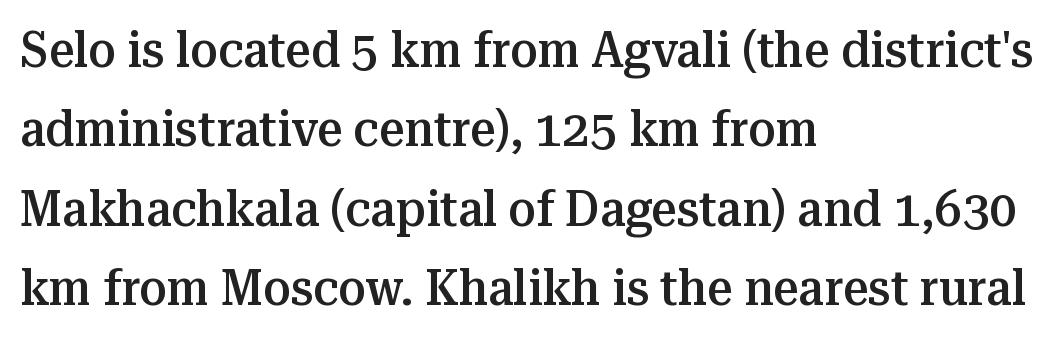
{"serif": "yes", "italic": "no", "bold": "semi", "weight": "semibold", "width": "normal", "stroke_contrast": "medium", "x_height": "medium", "monospaced": "no", "underline": "no", "align": "left", "line_spacing": "normal", "line_spacing_ratio": 1.59, "letter_spacing": "normal", "letter_spacing_em": 0.0, "glyph_px": 50}
